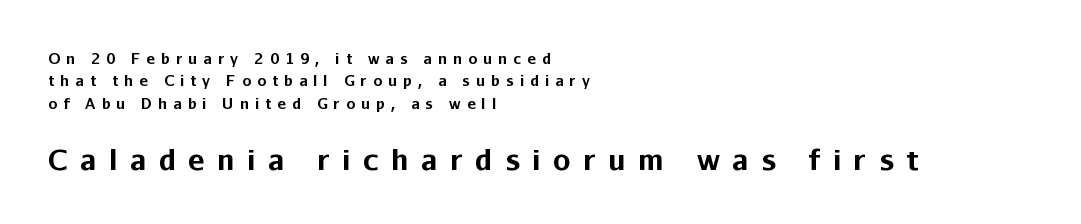
Q: Is the text bold? A: Yes.
Q: Is the text italic (slanted)? A: No, it is upright.
Q: Is the typeface a serif or a sans-serif typeface? A: Sans-serif.
Q: Is the text underlined? A: No.
Q: How is the paragraph aligned? A: Left-aligned.
Q: Is the spacing between letters normal or unusually wide? A: Unusually wide.
Q: Is the spacing between lines tight, normal or loose? A: Normal.
Q: Which block of text is set in a larger size, the first (top) or the second (bottom)? A: The second (bottom) one.
Q: Width (condensed, normal, or wide)? A: Normal.
Q: Stroke contrast? A: Low.
Q: x-height? A: Medium.
Q: Monospaced? A: No.
